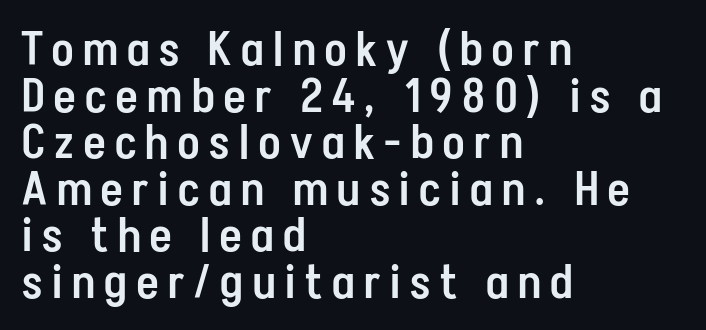
{"serif": "no", "italic": "no", "bold": "semi", "weight": "semibold", "width": "condensed", "stroke_contrast": "low", "x_height": "medium", "monospaced": "no", "underline": "no", "align": "left", "line_spacing": "tight", "line_spacing_ratio": 0.99, "letter_spacing": "wide", "letter_spacing_em": 0.21, "glyph_px": 47}
